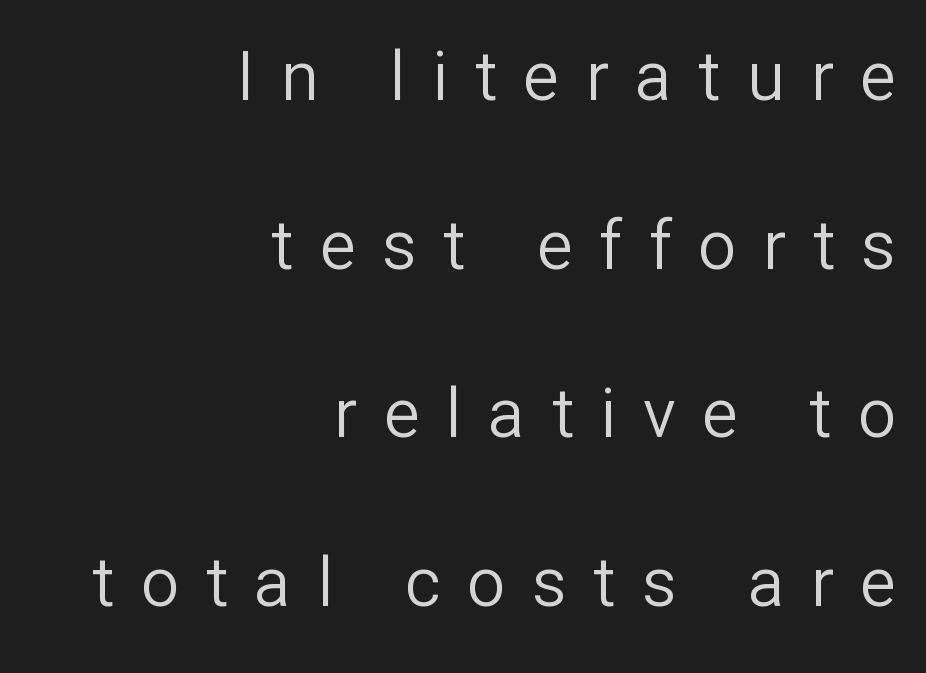
The paragraph has a hard right edge and a soft left edge. What kind of face is this? One without serifs — a sans. The rendering uses natural spacing where letterforms have individual widths. Widely set lines give the paragraph a tall, airy silhouette. Letter spacing: wide. The strip under each line holds only bare page.
